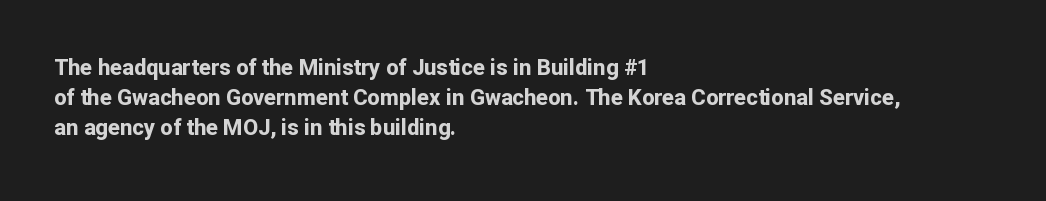
The paragraph shown leans on its left margin. This block has exactly the height ordinary leading produces. Italic: no, the glyphs are upright roman. The baseline area is clear.
